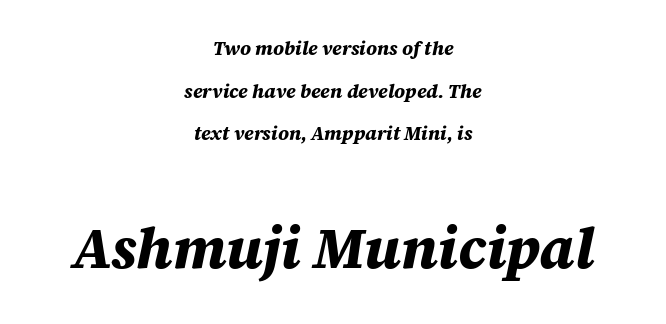
{"italic": "yes", "lean": "right", "slant_degrees": 12, "bold": "yes", "weight": "bold", "width": "normal", "stroke_contrast": "medium", "x_height": "large", "monospaced": "no", "underline": "no", "align": "center", "line_spacing": "loose", "line_spacing_ratio": 2.24, "letter_spacing": "normal", "letter_spacing_em": 0.0, "larger_block": "second", "size_ratio": 3.0, "glyph_px": 57}
